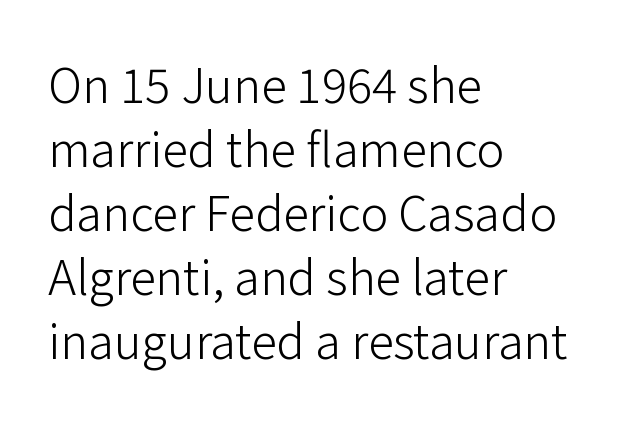
{"serif": "no", "italic": "no", "bold": "no", "weight": "light", "width": "normal", "stroke_contrast": "low", "x_height": "medium", "monospaced": "no", "underline": "no", "align": "left", "line_spacing": "normal", "line_spacing_ratio": 1.36, "letter_spacing": "normal", "letter_spacing_em": 0.0, "glyph_px": 47}
